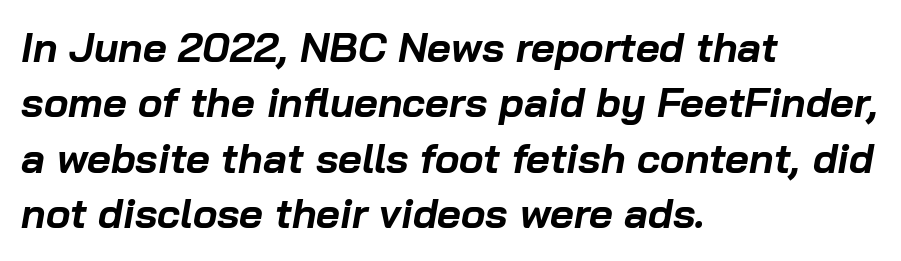
{"italic": "yes", "lean": "right", "slant_degrees": 10, "bold": "yes", "weight": "bold", "width": "normal", "stroke_contrast": "low", "x_height": "medium", "monospaced": "no", "underline": "no", "align": "left", "line_spacing": "normal", "line_spacing_ratio": 1.35, "letter_spacing": "normal", "letter_spacing_em": 0.0, "glyph_px": 41}
